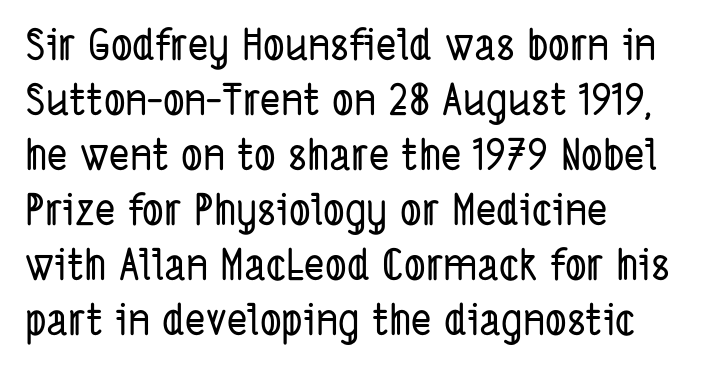
The paragraph has a hard left edge and a soft right edge. The letters carry no serifs — their stems end cleanly without finishing strokes. Looks like regular typesetting: each glyph gets only the width it needs. Inter-character spacing is left at the font's built-in metrics. Descender tails drop into unmarked territory.
